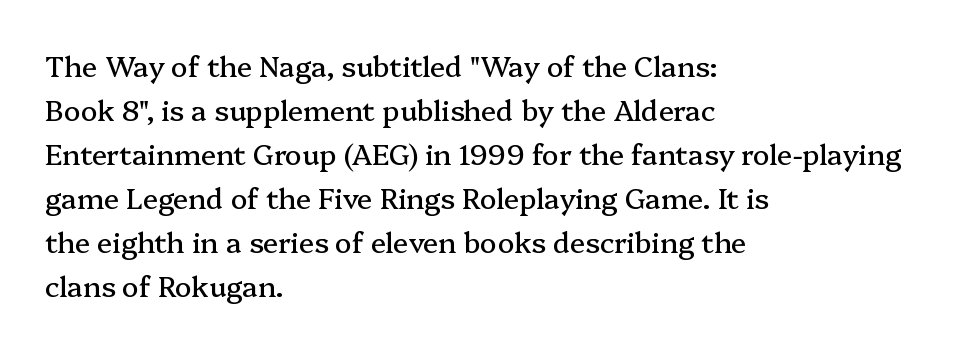
The image shows 28 px serif type, upright; set left-aligned, normal line spacing (1.57x), normal letter spacing, not underlined; medium stroke contrast and a medium x-height.
